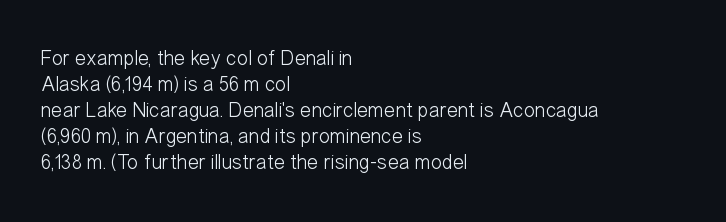
The typography opts for an upright posture over an oblique one. Unmarked baselines from the first word to the last. Students, note that the glyphs here touch the page at normal intervals. Which margin do the lines hug? The left one — the right edge is uneven. The typesetting does not lean heavy: it is not bold.
